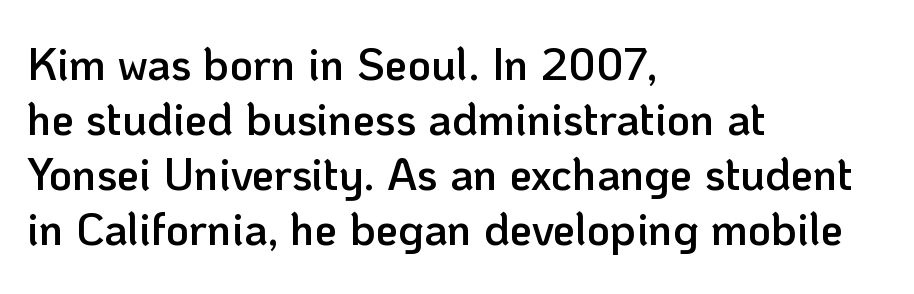
{"serif": "no", "italic": "no", "bold": "semi", "weight": "semibold", "width": "normal", "stroke_contrast": "low", "x_height": "medium", "monospaced": "no", "underline": "no", "align": "left", "line_spacing_ratio": 1.22, "letter_spacing": "normal", "letter_spacing_em": 0.0, "glyph_px": 45}
